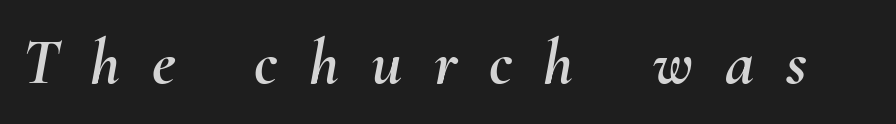
The image shows 66 px text type, italic (leaning right); set unusually wide letter spacing (+0.48 em), not underlined; medium stroke contrast and a small x-height.
